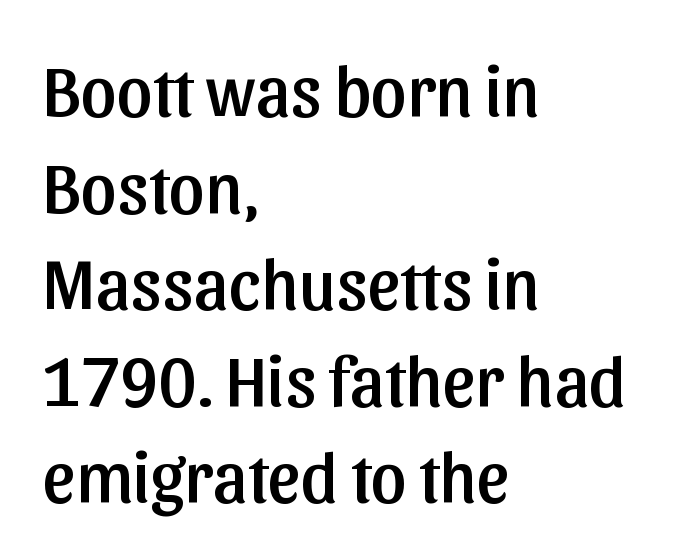
{"serif": "no", "italic": "no", "width": "normal", "stroke_contrast": "low", "x_height": "medium", "monospaced": "no", "underline": "no", "align": "left", "line_spacing": "normal", "line_spacing_ratio": 1.36, "letter_spacing": "normal", "letter_spacing_em": 0.0, "glyph_px": 71}
